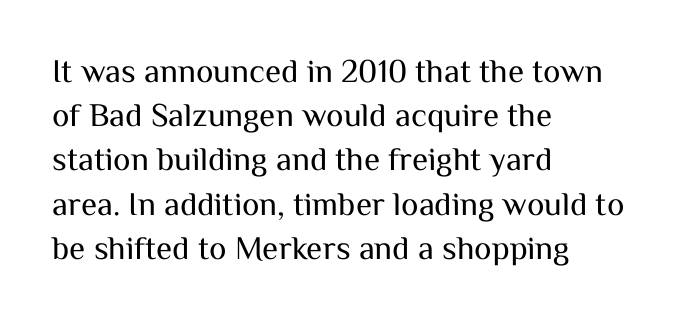
Q: Is the text bold? A: No.
Q: Is the text italic (slanted)? A: No, it is upright.
Q: Is the typeface a serif or a sans-serif typeface? A: Sans-serif.
Q: Is the text underlined? A: No.
Q: How is the paragraph aligned? A: Left-aligned.
Q: Is the spacing between letters normal or unusually wide? A: Normal.
Q: Is the spacing between lines tight, normal or loose? A: Normal.
Q: Width (condensed, normal, or wide)? A: Normal.
Q: Stroke contrast? A: Medium.
Q: x-height? A: Medium.
Q: Monospaced? A: No.
